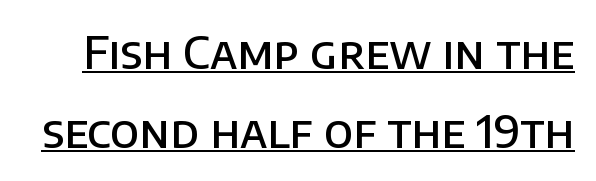
Q: Is the text bold? A: Semi-bold.
Q: Is the text italic (slanted)? A: No, it is upright.
Q: Is the typeface a serif or a sans-serif typeface? A: Sans-serif.
Q: Is the text underlined? A: Yes.
Q: Is the spacing between letters normal or unusually wide? A: Normal.
Q: Width (condensed, normal, or wide)? A: Normal.
Q: Stroke contrast? A: Low.
Q: x-height? A: Large.
Q: Monospaced? A: No.
